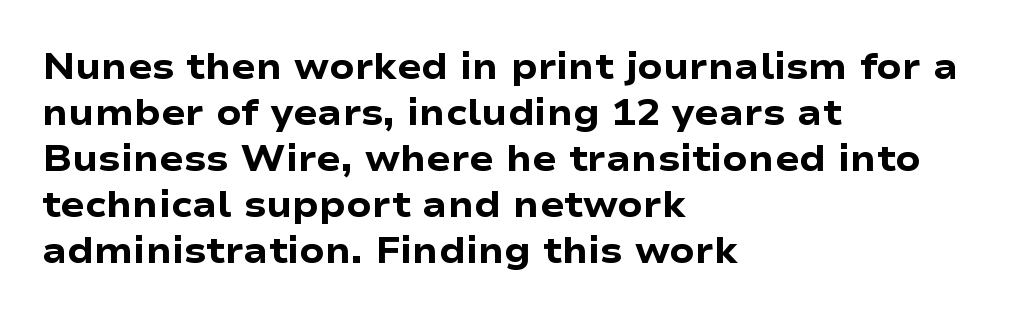
Q: Is the text bold? A: Yes.
Q: Is the text italic (slanted)? A: No, it is upright.
Q: Is the typeface a serif or a sans-serif typeface? A: Sans-serif.
Q: Is the text underlined? A: No.
Q: How is the paragraph aligned? A: Left-aligned.
Q: Is the spacing between letters normal or unusually wide? A: Normal.
Q: Is the spacing between lines tight, normal or loose? A: Normal.
Q: Width (condensed, normal, or wide)? A: Wide.
Q: Stroke contrast? A: Low.
Q: x-height? A: Medium.
Q: Monospaced? A: No.
